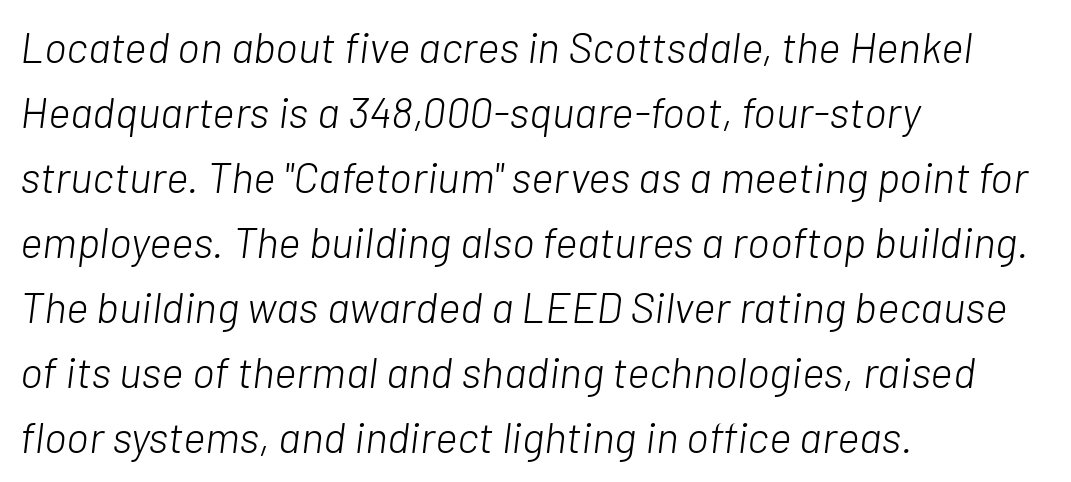
{"italic": "yes", "lean": "right", "slant_degrees": 7, "bold": "no", "weight": "light", "width": "normal", "stroke_contrast": "low", "x_height": "medium", "monospaced": "no", "underline": "no", "align": "left", "line_spacing": "normal", "line_spacing_ratio": 1.51, "letter_spacing": "normal", "letter_spacing_em": 0.0, "glyph_px": 43}
